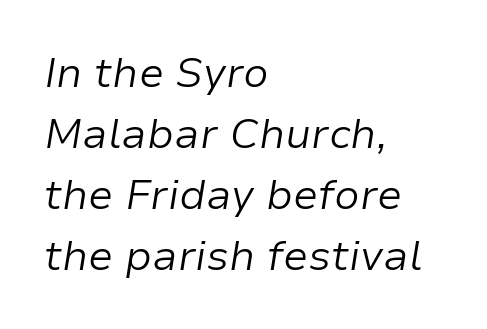
Anything drawn beneath the words? Only blank space. The rendering uses natural spacing where letterforms have individual widths. In CSS terms this would be text-align: left. Leading matches the norm, producing a regular column.
